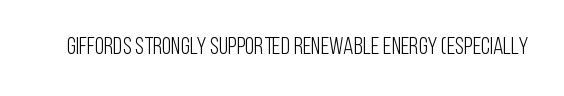
Only glyphs here, with clear space below each row. Notice how the stems are strictly vertical — no italics here. Between one letter and the next there's only the usual sliver of space. Is this a heavy cut? Hardly; it is regular or lighter.
